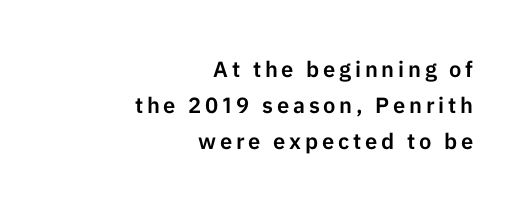
Q: Is the text italic (slanted)? A: No, it is upright.
Q: Is the text underlined? A: No.
Q: How is the paragraph aligned? A: Right-aligned.
Q: Is the spacing between lines tight, normal or loose? A: Normal.
